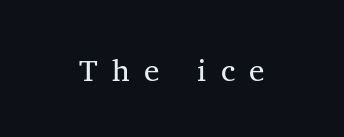
Check where the strokes stop: tiny serifs finish them off. Unmarked baselines from the first word to the last. Posture: upright roman. Do the characters align in a grid? No, the font is proportional.
